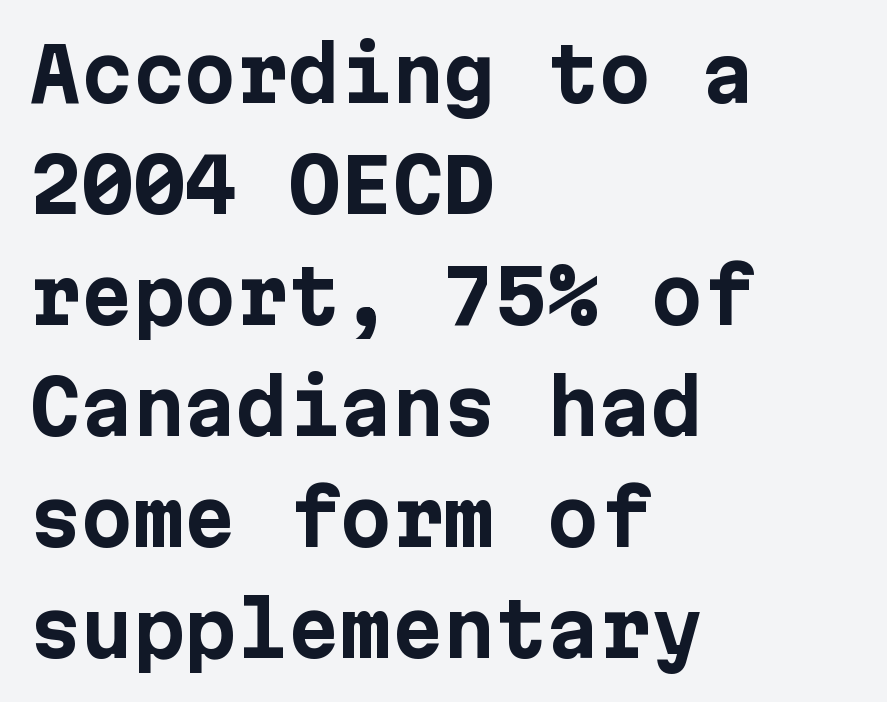
Q: Is the text bold? A: Yes.
Q: Is the text italic (slanted)? A: No, it is upright.
Q: Is the typeface a serif or a sans-serif typeface? A: Sans-serif.
Q: Is the text underlined? A: No.
Q: How is the paragraph aligned? A: Left-aligned.
Q: Is the spacing between letters normal or unusually wide? A: Normal.
Q: Is the spacing between lines tight, normal or loose? A: Normal.
Q: Width (condensed, normal, or wide)? A: Normal.
Q: Stroke contrast? A: Low.
Q: x-height? A: Medium.
